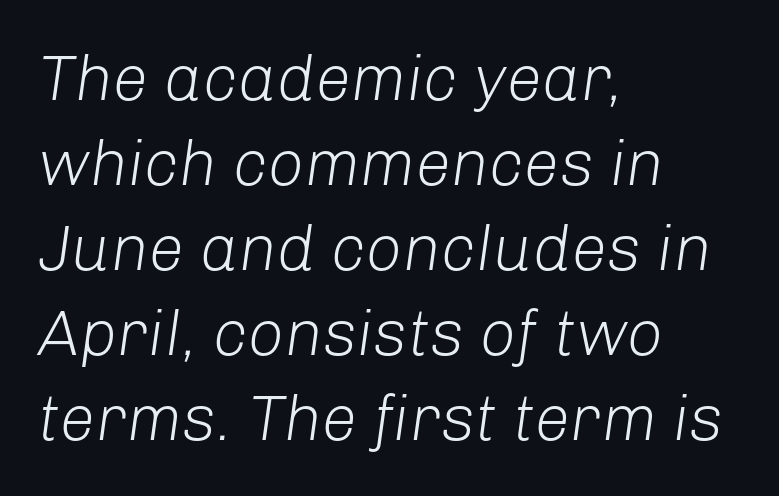
The image shows 64 px light type, italic (leaning right); set left-aligned, normal line spacing (1.33x), normal letter spacing, not underlined; low stroke contrast and a medium x-height.
